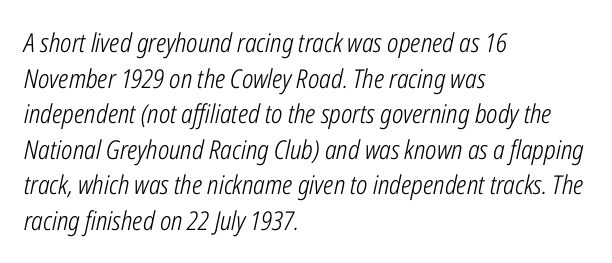
The image shows 26 px text type, italic (leaning right); set left-aligned, normal line spacing (1.37x), normal letter spacing, not underlined.
